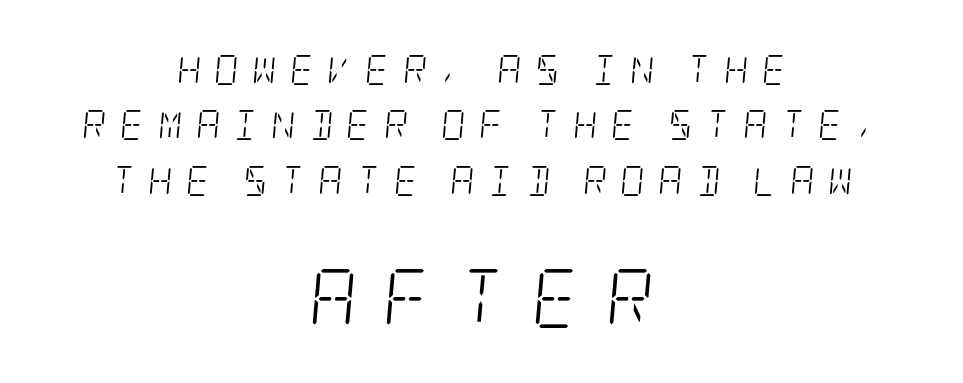
Q: Is the text bold? A: No.
Q: Is the text italic (slanted)? A: Yes, it leans right by about 5 degrees.
Q: Is the typeface a serif or a sans-serif typeface? A: Serif.
Q: Is the text underlined? A: No.
Q: How is the paragraph aligned? A: Centered.
Q: Is the spacing between letters normal or unusually wide? A: Unusually wide.
Q: Which block of text is set in a larger size, the first (top) or the second (bottom)? A: The second (bottom) one.
Q: Width (condensed, normal, or wide)? A: Condensed.
Q: Stroke contrast? A: Low.
Q: x-height? A: Large.
